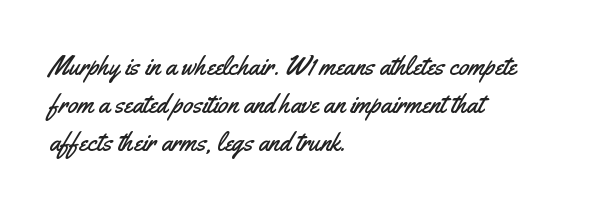
Glance below the letters and you will spot only blank space. Interline gaps are of average width in this sample. The text block is weighted toward the left margin, trailing off unevenly rightward. These lines keep a tight, regular rhythm from letter to letter.
